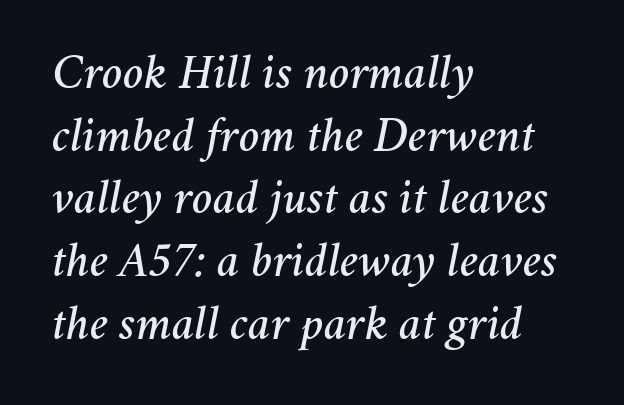
{"italic": "yes", "lean": "right", "slant_degrees": 11, "width": "normal", "stroke_contrast": "medium", "x_height": "medium", "monospaced": "no", "underline": "no", "align": "left", "line_spacing": "normal", "line_spacing_ratio": 1.28, "letter_spacing": "normal", "letter_spacing_em": 0.0, "glyph_px": 49}
